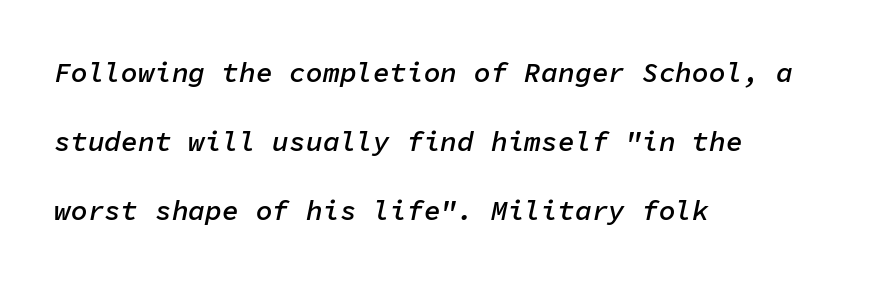
The image shows 28 px semibold type, italic (leaning right), monospaced; set left-aligned, loose line spacing (2.47x), normal letter spacing, not underlined; low stroke contrast and a medium x-height.
